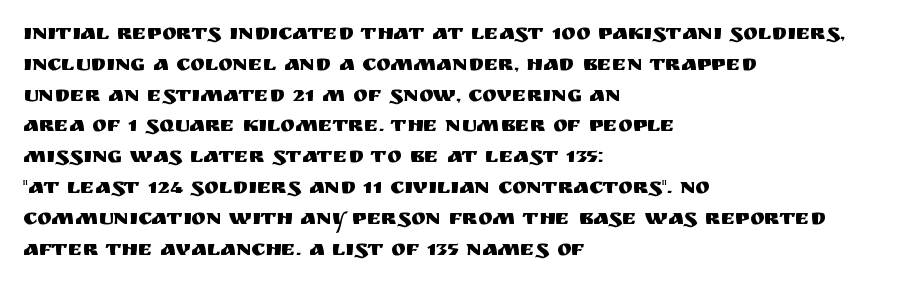
The image shows 22 px text type, upright; set left-aligned, normal line spacing (1.4x), normal letter spacing, not underlined.
